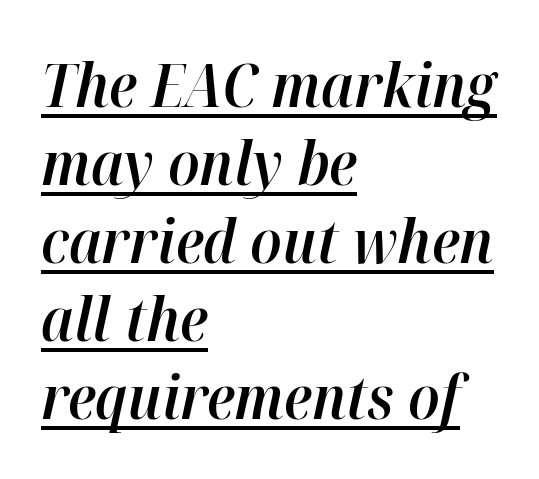
The font is running at a semibold setting, under full bold. Notice how descenders clear the ascenders below comfortably — that's standard leading. Do the characters align in a grid? No, the font is proportional. Nothing unusual about the tracking: characters are spaced as the font intends. These characters rest on top of a visible drawn line.
